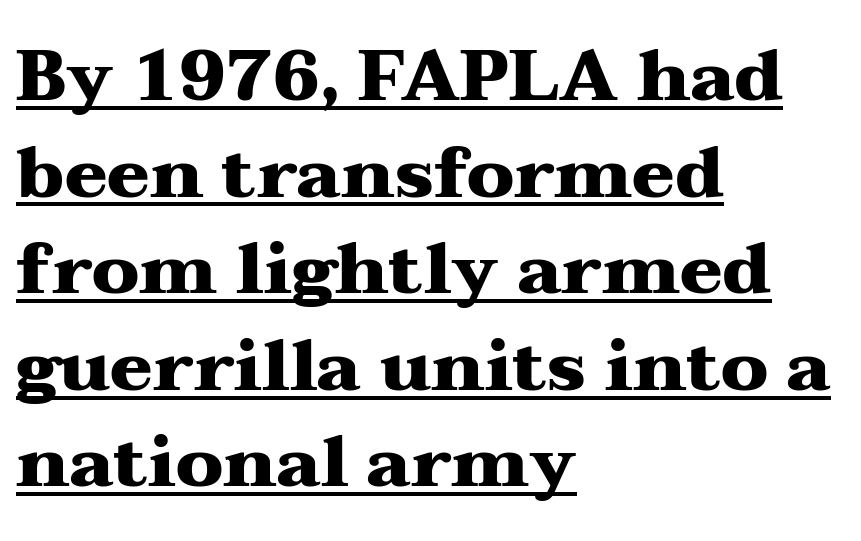
{"serif": "yes", "italic": "no", "bold": "yes", "weight": "heavy", "width": "wide", "stroke_contrast": "medium", "x_height": "medium", "monospaced": "no", "underline": "yes", "align": "left", "line_spacing": "normal", "line_spacing_ratio": 1.36, "letter_spacing": "normal", "letter_spacing_em": 0.0, "glyph_px": 71}
